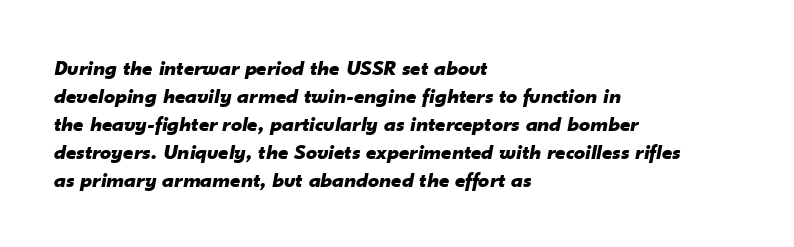
{"italic": "yes", "lean": "right", "slant_degrees": 10, "bold": "yes", "underline": "no", "align": "left", "line_spacing": "normal", "line_spacing_ratio": 1.27, "letter_spacing": "normal", "letter_spacing_em": 0.0, "glyph_px": 22}
